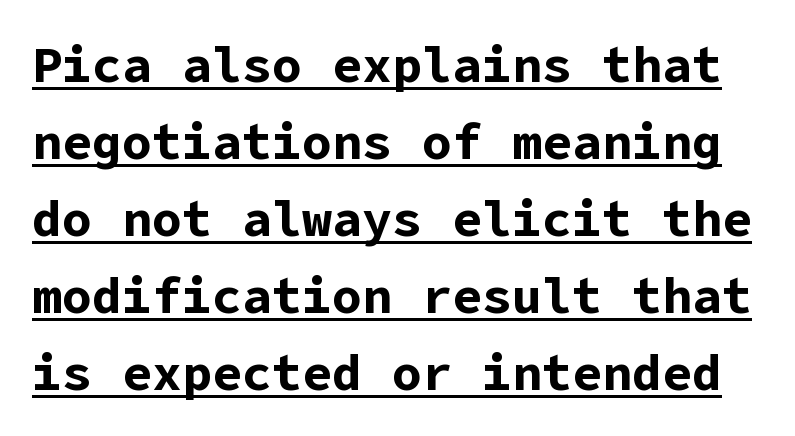
The image shows 50 px bold sans-serif type, upright; set normal line spacing (1.54x), normal letter spacing, underlined; low stroke contrast and a medium x-height.
